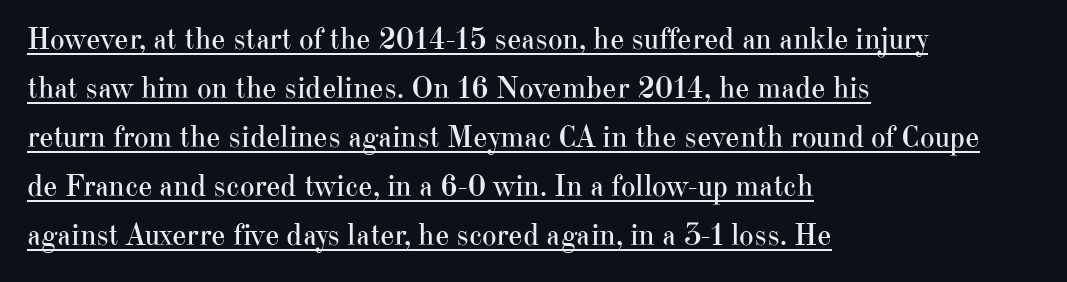
Q: Is the text bold? A: No.
Q: Is the text italic (slanted)? A: No, it is upright.
Q: Is the typeface a serif or a sans-serif typeface? A: Serif.
Q: Is the text underlined? A: Yes.
Q: How is the paragraph aligned? A: Left-aligned.
Q: Is the spacing between letters normal or unusually wide? A: Normal.
Q: Is the spacing between lines tight, normal or loose? A: Normal.
Q: Width (condensed, normal, or wide)? A: Normal.
Q: Stroke contrast? A: High.
Q: x-height? A: Small.
Q: Monospaced? A: No.
